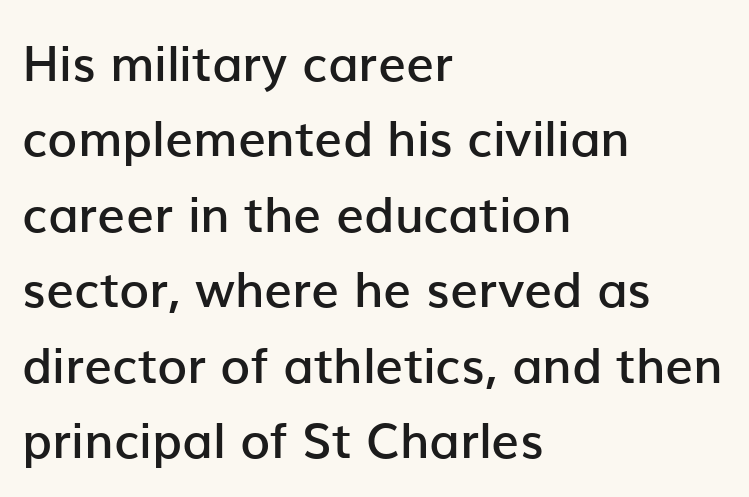
The image shows 49 px semibold sans-serif type, upright; set left-aligned, normal line spacing (1.54x), normal letter spacing, not underlined; low stroke contrast and a medium x-height.
